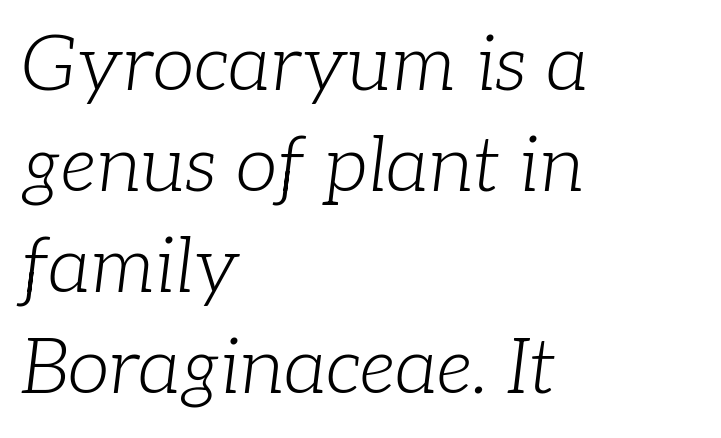
The image shows 76 px light serif type, italic (leaning right); set left-aligned, normal line spacing (1.33x), normal letter spacing, not underlined; low stroke contrast and a medium x-height.
